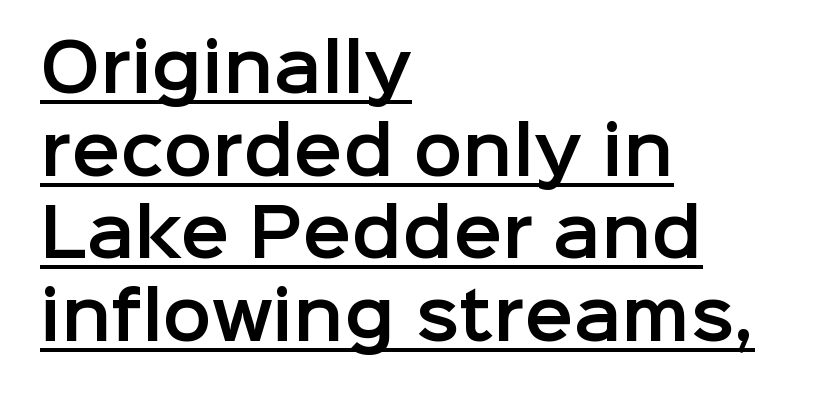
The image shows 65 px sans-serif type, upright; set left-aligned, normal line spacing (1.27x), normal letter spacing, underlined; low stroke contrast and a medium x-height.
